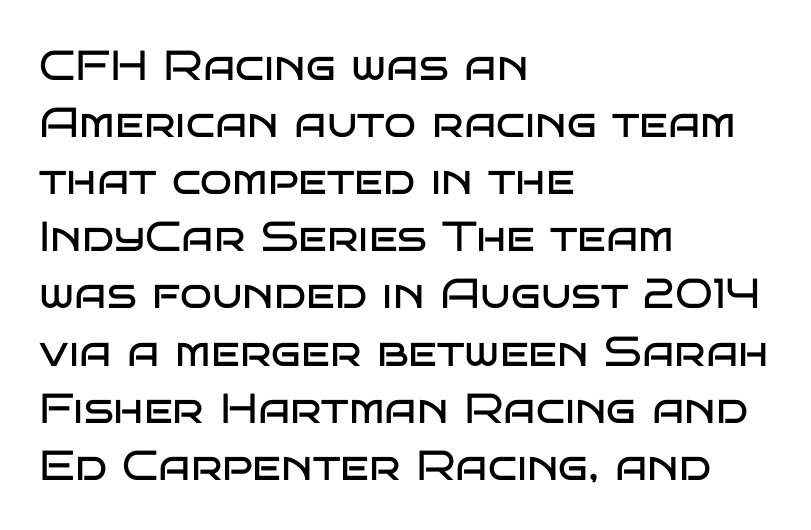
Q: Is the text bold? A: No.
Q: Is the text italic (slanted)? A: No, it is upright.
Q: Is the typeface a serif or a sans-serif typeface? A: Sans-serif.
Q: Is the text underlined? A: No.
Q: How is the paragraph aligned? A: Left-aligned.
Q: Is the spacing between letters normal or unusually wide? A: Normal.
Q: Is the spacing between lines tight, normal or loose? A: Normal.
Q: Width (condensed, normal, or wide)? A: Wide.
Q: Stroke contrast? A: Low.
Q: x-height? A: Large.
Q: Monospaced? A: No.
